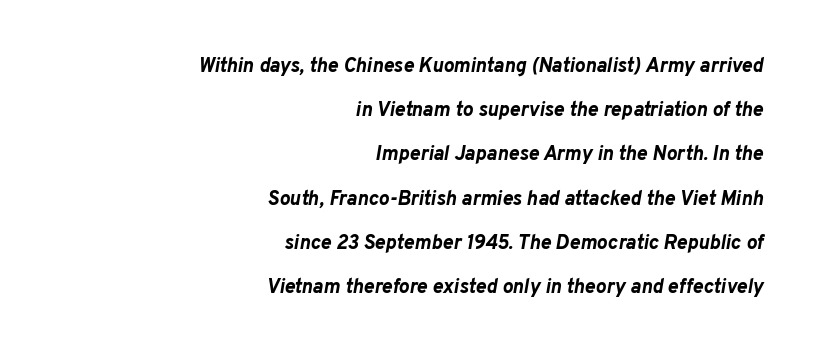
Q: Is the text bold? A: Yes.
Q: Is the text italic (slanted)? A: Yes, it leans right by about 10 degrees.
Q: Is the text underlined? A: No.
Q: How is the paragraph aligned? A: Right-aligned.
Q: Is the spacing between letters normal or unusually wide? A: Normal.
Q: Is the spacing between lines tight, normal or loose? A: Loose.
